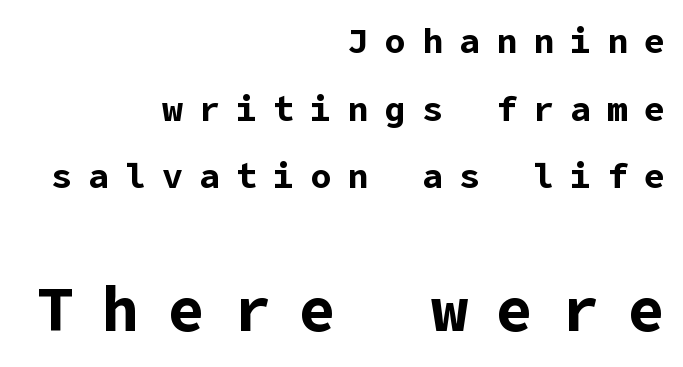
The image shows 62 px bold sans-serif type, upright; set right-aligned, loose line spacing (1.93x), unusually wide letter spacing (+0.46 em), not underlined; the second (bottom) block is 1.77x larger; low stroke contrast and a medium x-height.
